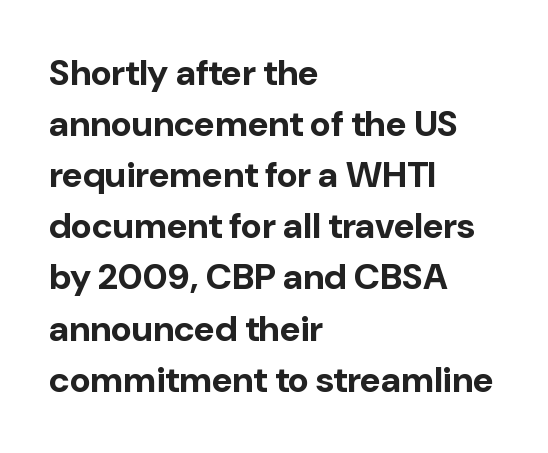
The image shows 36 px bold sans-serif type, upright; set left-aligned, normal line spacing (1.42x), normal letter spacing, not underlined; low stroke contrast and a medium x-height.
